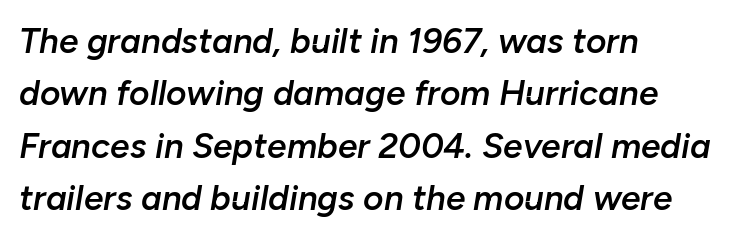
{"italic": "yes", "lean": "right", "slant_degrees": 10, "bold": "semi", "weight": "semibold", "width": "normal", "stroke_contrast": "low", "x_height": "medium", "monospaced": "no", "underline": "no", "align": "left", "line_spacing": "normal", "line_spacing_ratio": 1.5, "letter_spacing": "normal", "letter_spacing_em": 0.0, "glyph_px": 35}
